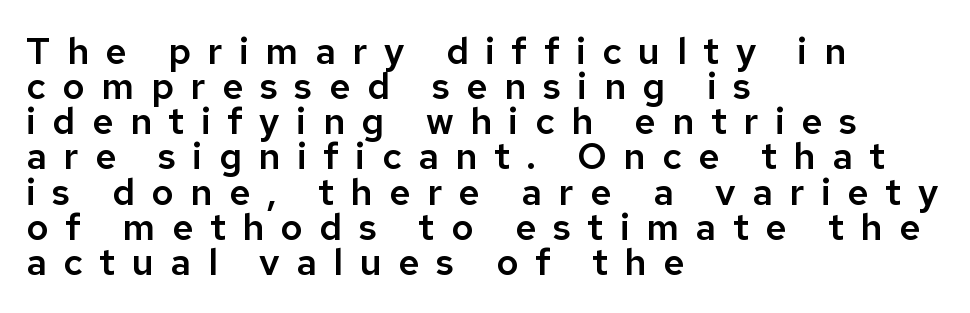
{"serif": "no", "italic": "no", "width": "normal", "stroke_contrast": "low", "x_height": "medium", "monospaced": "no", "underline": "no", "align": "left", "line_spacing": "tight", "line_spacing_ratio": 0.95, "letter_spacing": "wide", "letter_spacing_em": 0.45, "glyph_px": 37}
